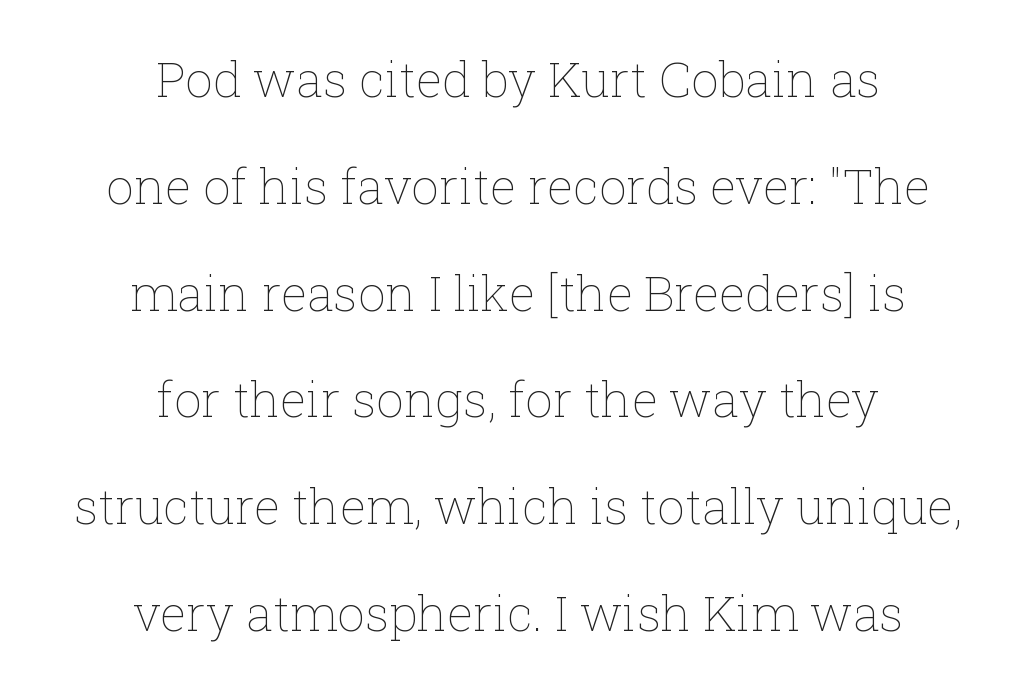
Short and long lines alike share a common midpoint. You can tell it's not italic because the verticals are truly vertical. A light-to-regular cut is what we see here. Leading is clearly above the norm, producing a sparse column. Short note: letters normally spaced. Plain, unruled lines of type.
